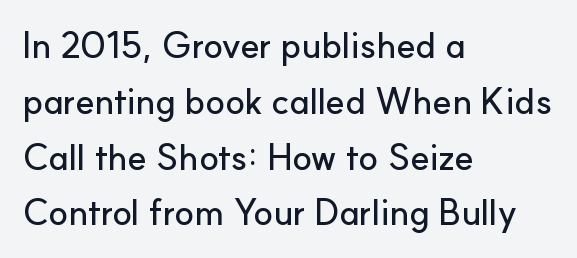
Q: Is the text italic (slanted)? A: No, it is upright.
Q: Is the typeface a serif or a sans-serif typeface? A: Sans-serif.
Q: Is the text underlined? A: No.
Q: How is the paragraph aligned? A: Left-aligned.
Q: Is the spacing between letters normal or unusually wide? A: Normal.
Q: Is the spacing between lines tight, normal or loose? A: Normal.
Q: Width (condensed, normal, or wide)? A: Normal.
Q: Stroke contrast? A: Low.
Q: x-height? A: Small.
Q: Monospaced? A: No.
